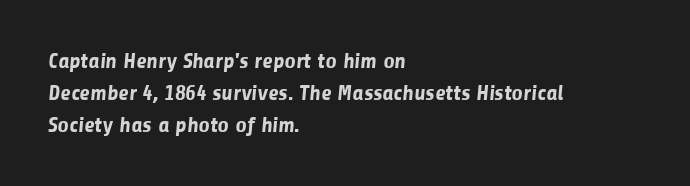
{"bold": "yes", "underline": "no", "align": "left", "line_spacing": "normal", "line_spacing_ratio": 1.45, "letter_spacing": "normal", "letter_spacing_em": 0.0, "glyph_px": 22}
